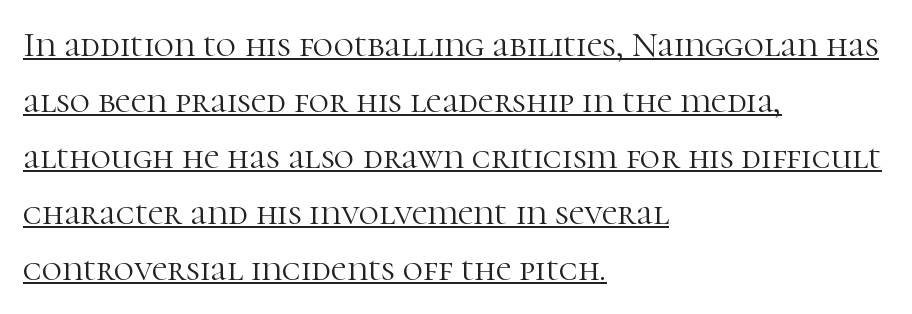
Q: Is the text bold? A: No.
Q: Is the text italic (slanted)? A: No, it is upright.
Q: Is the typeface a serif or a sans-serif typeface? A: Serif.
Q: Is the text underlined? A: Yes.
Q: How is the paragraph aligned? A: Left-aligned.
Q: Is the spacing between letters normal or unusually wide? A: Normal.
Q: Is the spacing between lines tight, normal or loose? A: Normal.
Q: Width (condensed, normal, or wide)? A: Normal.
Q: Stroke contrast? A: High.
Q: x-height? A: Medium.
Q: Monospaced? A: No.
